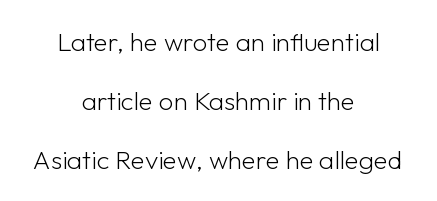
Q: Is the text bold? A: No.
Q: Is the text italic (slanted)? A: No, it is upright.
Q: Is the text underlined? A: No.
Q: How is the paragraph aligned? A: Centered.
Q: Is the spacing between letters normal or unusually wide? A: Normal.
Q: Is the spacing between lines tight, normal or loose? A: Loose.
